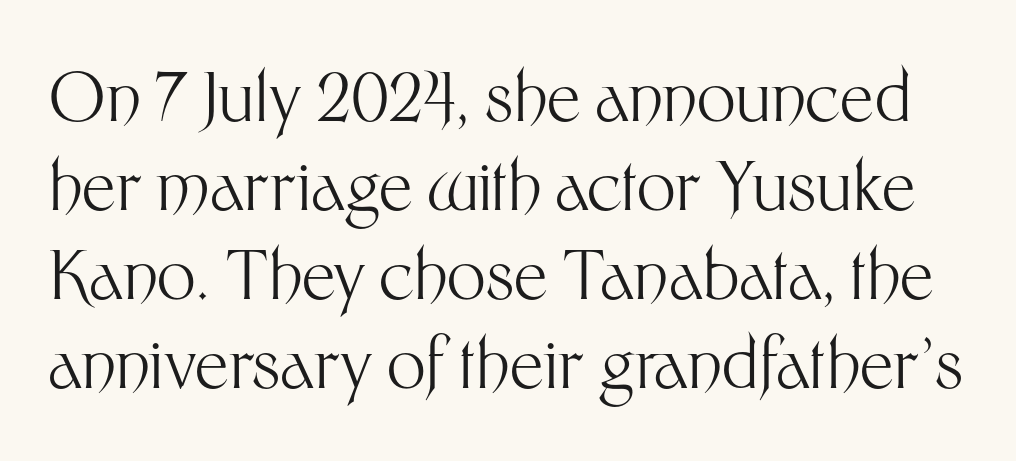
The image shows 68 px light sans-serif type, upright; set normal line spacing (1.31x), normal letter spacing, not underlined; medium stroke contrast and a medium x-height.
